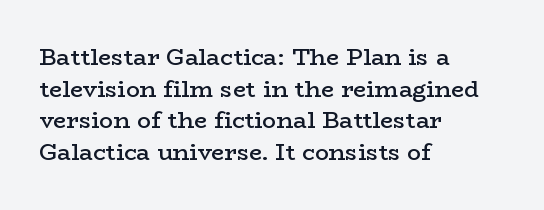
How would I describe the line gaps? Plain and ordinary. A fair bit of extra ink — the face is semibold, not bold. Check the space under the baseline: it is left empty. Style check: upright.
